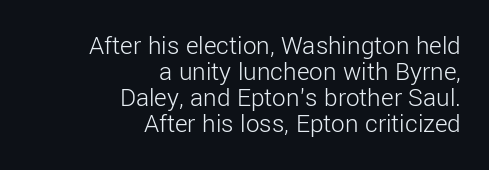
{"italic": "no", "bold": "no", "underline": "no", "align": "right", "line_spacing": "tight", "line_spacing_ratio": 0.96, "letter_spacing": "normal", "letter_spacing_em": 0.0, "glyph_px": 27}
